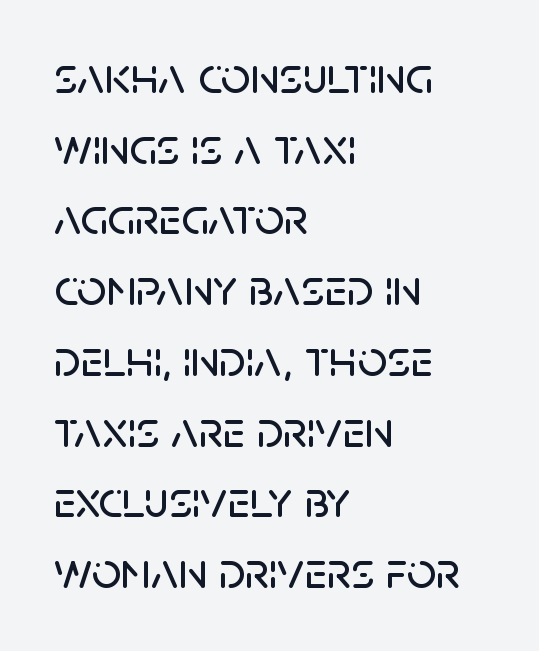
{"serif": "no", "italic": "no", "width": "normal", "stroke_contrast": "low", "x_height": "large", "monospaced": "no", "underline": "no", "align": "left", "line_spacing": "normal", "line_spacing_ratio": 1.36, "letter_spacing": "normal", "letter_spacing_em": 0.0, "glyph_px": 52}
